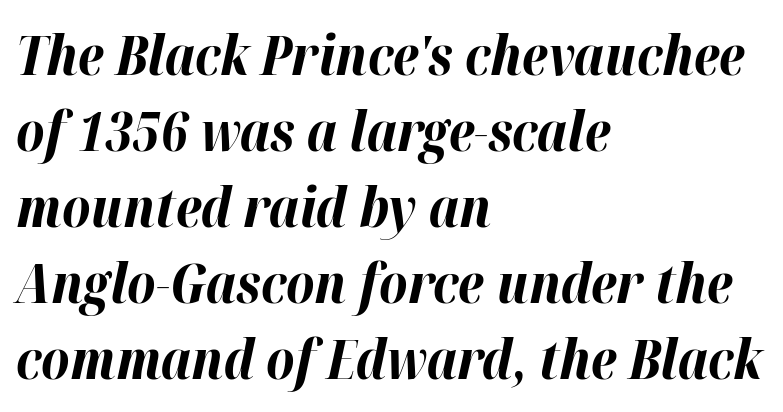
This sample has the flowing, uneven cadence of proportional lettering. How heavy is the stroke? Heavy — this is a bold. Is the type slanted? Yes — the strokes lean at a clear angle. Letter spacing: default. All the whitespace from short lines collects on the right.
